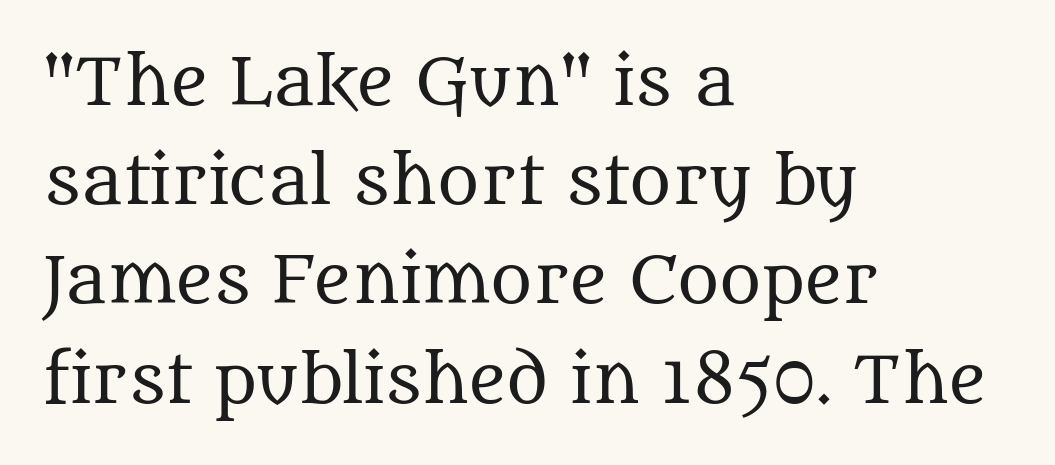
Q: Is the text bold? A: No.
Q: Is the text italic (slanted)? A: No, it is upright.
Q: Is the typeface a serif or a sans-serif typeface? A: Serif.
Q: Is the text underlined? A: No.
Q: How is the paragraph aligned? A: Left-aligned.
Q: Is the spacing between letters normal or unusually wide? A: Normal.
Q: Is the spacing between lines tight, normal or loose? A: Normal.
Q: Width (condensed, normal, or wide)? A: Normal.
Q: Stroke contrast? A: Medium.
Q: x-height? A: Large.
Q: Monospaced? A: No.
